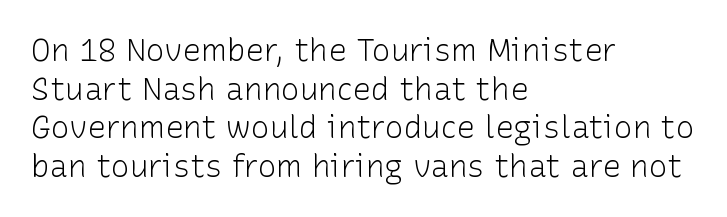
Has an underline been added? It has not. Stem width sits at or under what a default text font uses. Compared with a centered layout, this one pins lines to the left instead. Line spacing here is normal. Honestly, the letter spacing is just normal — you wouldn't notice it. These lines are rendered in a variable-pitch font.
